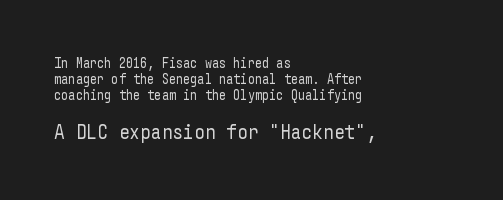
The image shows 21 px text type, upright; set left-aligned, tight line spacing (1.15x), normal letter spacing, not underlined; the second (bottom) block is 1.5x larger.
